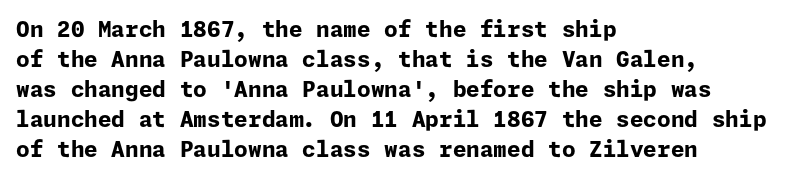
Italic: no, the glyphs are upright roman. Standard letterfit; no display-style spreading of the glyphs. Glance below the letters and you will spot only blank space. Its strokes are broad and dark, the hallmark of bold type.
